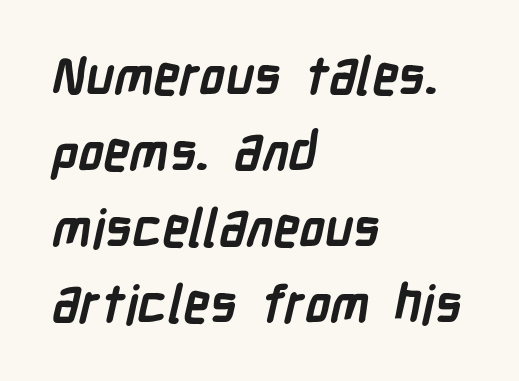
{"serif": "no", "bold": "yes", "weight": "semibold", "width": "condensed", "stroke_contrast": "low", "x_height": "medium", "monospaced": "no", "underline": "no", "align": "left", "line_spacing": "normal", "line_spacing_ratio": 1.46, "letter_spacing": "normal", "letter_spacing_em": 0.0, "glyph_px": 52}
